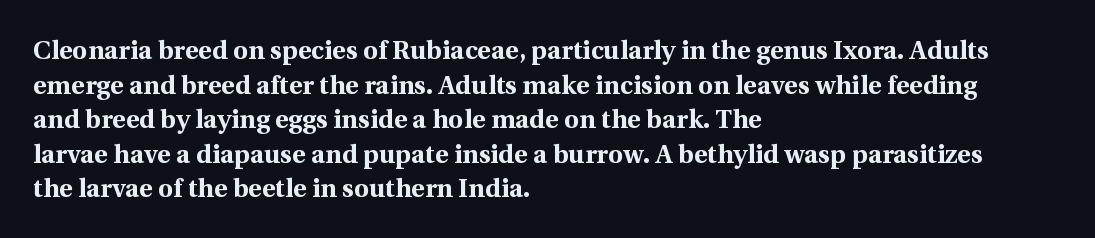
Q: Is the text bold? A: Yes.
Q: Is the text italic (slanted)? A: No, it is upright.
Q: Is the text underlined? A: No.
Q: How is the paragraph aligned? A: Left-aligned.
Q: Is the spacing between letters normal or unusually wide? A: Normal.
Q: Is the spacing between lines tight, normal or loose? A: Normal.
